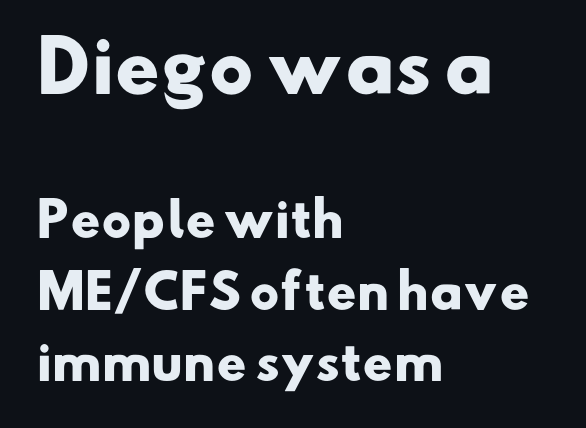
The image shows 69 px heavy, wide sans-serif type; set left-aligned, normal line spacing (1.56x), normal letter spacing, not underlined; the first (top) block is 1.5x larger; low stroke contrast and a small x-height.
